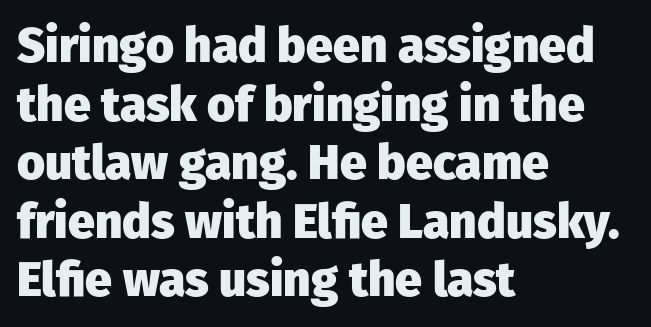
Does the copy run flush right? No — it runs flush left. Are there feet on the stems? There aren't — it's a sans. Caption: bold face, heavy strokes. These lines were composed using upright roman letters.
